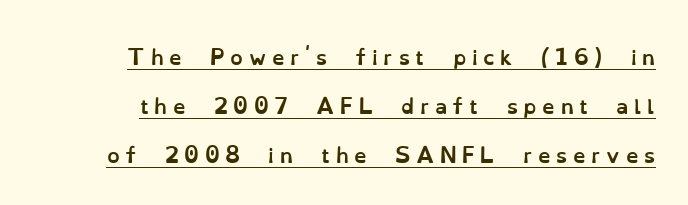
Q: Is the text bold? A: Yes.
Q: Is the text italic (slanted)? A: No, it is upright.
Q: Is the text underlined? A: Yes.
Q: How is the paragraph aligned? A: Right-aligned.
Q: Is the spacing between letters normal or unusually wide? A: Unusually wide.
Q: Is the spacing between lines tight, normal or loose? A: Loose.
